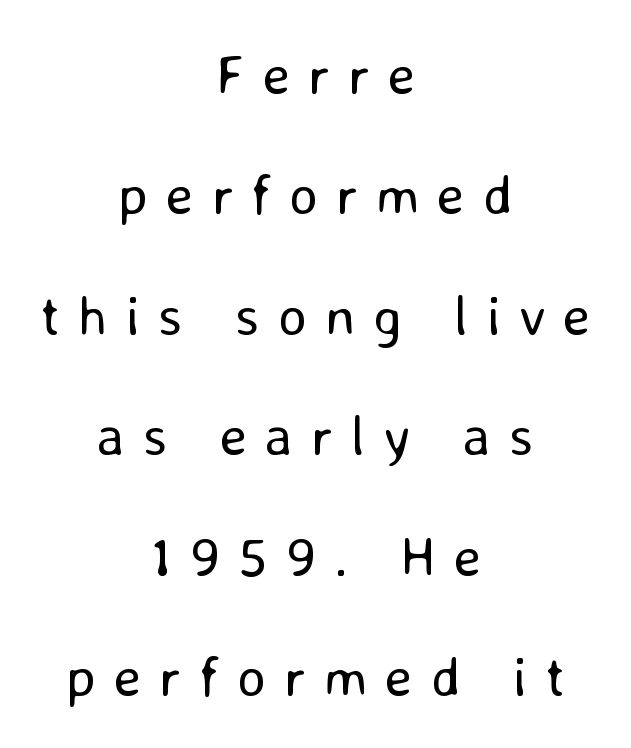
The image shows 56 px regular-weight sans-serif type, upright; set centered, loose line spacing (2.15x), unusually wide letter spacing (+0.32 em), not underlined; low stroke contrast and a medium x-height.
